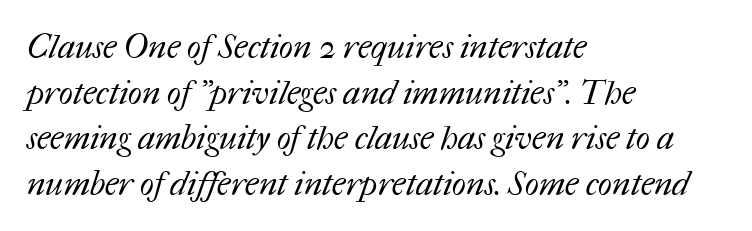
Which margin do the lines hug? The left one — the right edge is uneven. Lines of text with bare space underneath. Weight: in the light-to-regular range. The passage shown stacks its lines at a standard gap. Does extra space separate the letters? No, they use regular spacing. Spacing verdict: proportional, widths tailored to each character.
